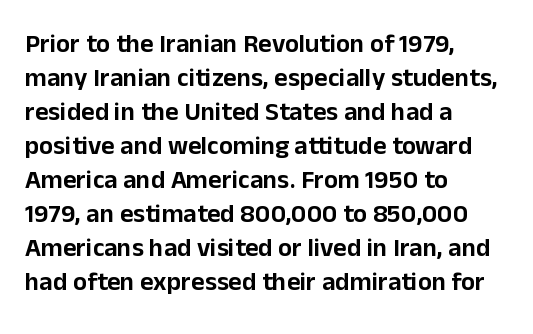
The passage is arranged the way most books set body copy — flush left. This is roman type, the default non-slanted kind. The rows are spaced the way most documents space them. The letterforms sit shoulder to shoulder at normal distance. Honestly, there is no underline to notice here at all.
